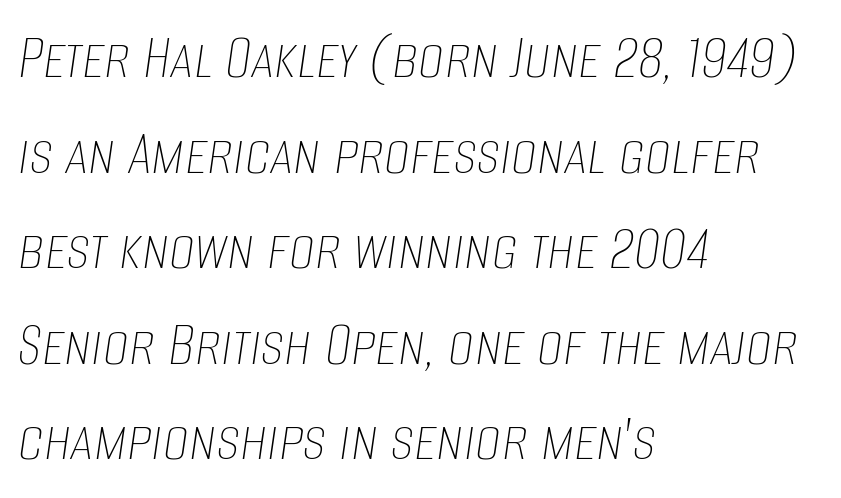
The image shows 65 px thin, condensed type, italic (leaning right); set left-aligned, normal line spacing (1.47x), normal letter spacing, not underlined; low stroke contrast and a large x-height.
